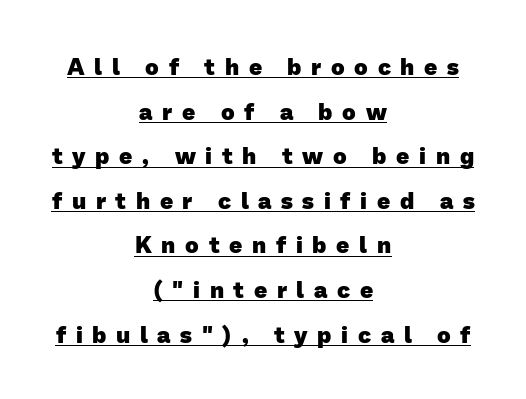
The face used here appears with an underline applied. Which margin do the lines hug? Neither — every line sits in the middle. The sample has been set heavy, in full bold. Line spacing here is loose.
